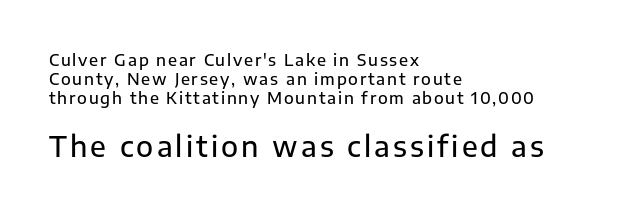
The image shows 28 px sans-serif type, upright; set left-aligned, line spacing 1.18x, not underlined; the second (bottom) block is 1.75x larger; low stroke contrast and a medium x-height.
